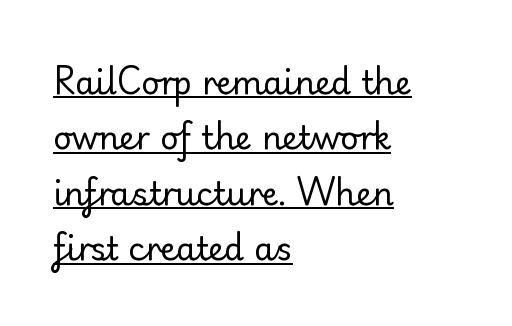
{"serif": "no", "italic": "no", "bold": "no", "weight": "regular", "width": "normal", "stroke_contrast": "low", "x_height": "small", "monospaced": "no", "underline": "yes", "align": "left", "line_spacing_ratio": 1.73, "letter_spacing": "normal", "letter_spacing_em": 0.0, "glyph_px": 32}
